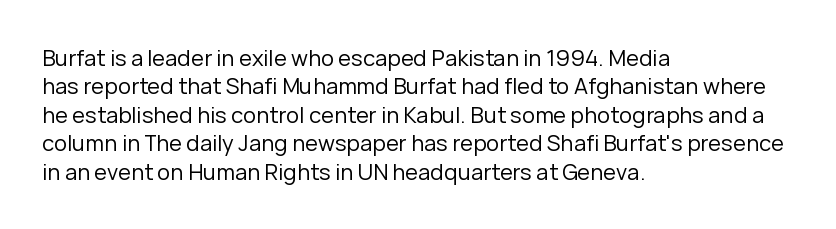
{"italic": "no", "bold": "no", "underline": "no", "align": "left", "line_spacing": "normal", "line_spacing_ratio": 1.29, "letter_spacing": "normal", "letter_spacing_em": 0.0, "glyph_px": 22}
